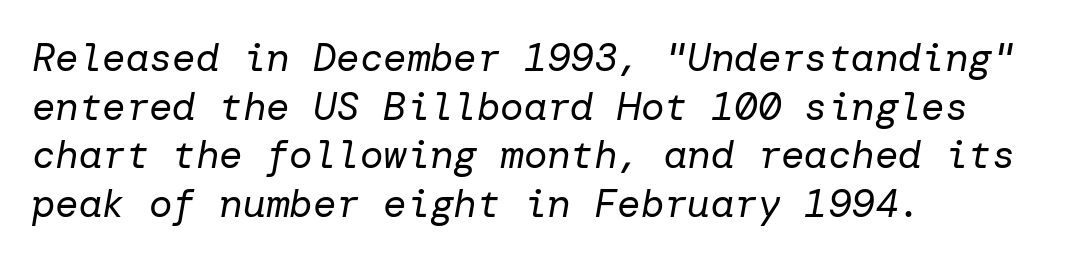
The image shows 39 px regular-weight type, italic (leaning right); set left-aligned, normal line spacing (1.25x), normal letter spacing, not underlined; low stroke contrast and a medium x-height.
